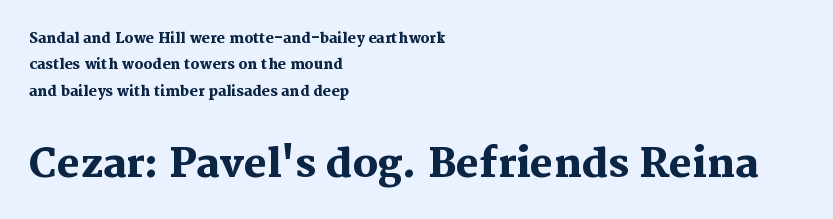
Q: Is the text bold? A: Yes.
Q: Is the text italic (slanted)? A: No, it is upright.
Q: Is the typeface a serif or a sans-serif typeface? A: Serif.
Q: Is the text underlined? A: No.
Q: How is the paragraph aligned? A: Left-aligned.
Q: Is the spacing between letters normal or unusually wide? A: Normal.
Q: Which block of text is set in a larger size, the first (top) or the second (bottom)? A: The second (bottom) one.
Q: Width (condensed, normal, or wide)? A: Normal.
Q: Stroke contrast? A: Medium.
Q: x-height? A: Medium.
Q: Monospaced? A: No.
